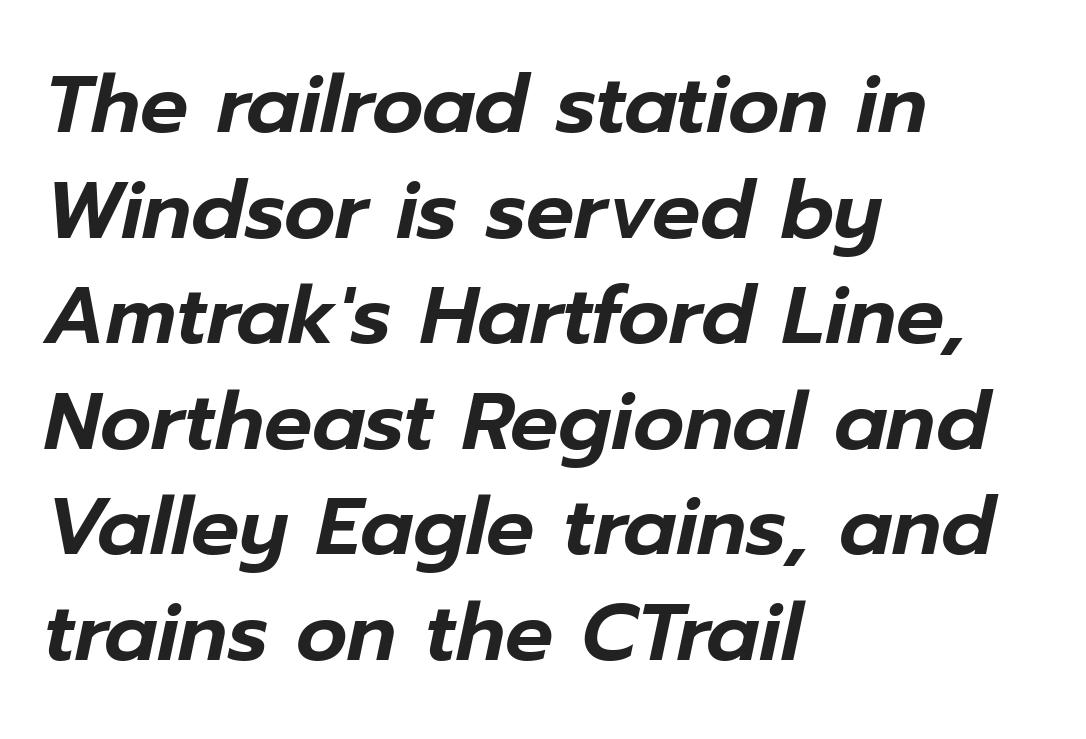
The image shows 80 px text type, italic (leaning right); set left-aligned, normal line spacing (1.32x), normal letter spacing, not underlined; low stroke contrast and a medium x-height.
